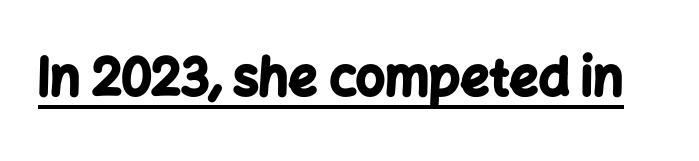
The image shows 51 px bold sans-serif type, upright; set normal letter spacing, underlined; low stroke contrast and a medium x-height.
